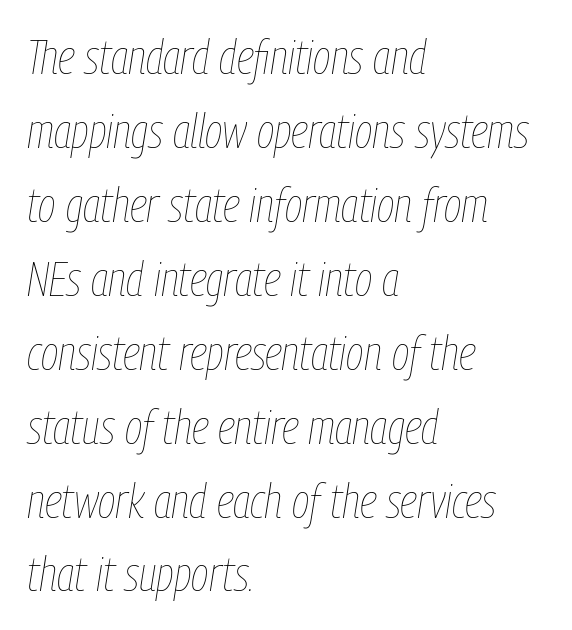
{"italic": "yes", "lean": "right", "slant_degrees": 9, "bold": "no", "weight": "thin", "width": "condensed", "stroke_contrast": "low", "x_height": "medium", "monospaced": "no", "underline": "no", "align": "left", "line_spacing": "normal", "line_spacing_ratio": 1.54, "letter_spacing": "normal", "letter_spacing_em": 0.0, "glyph_px": 48}
